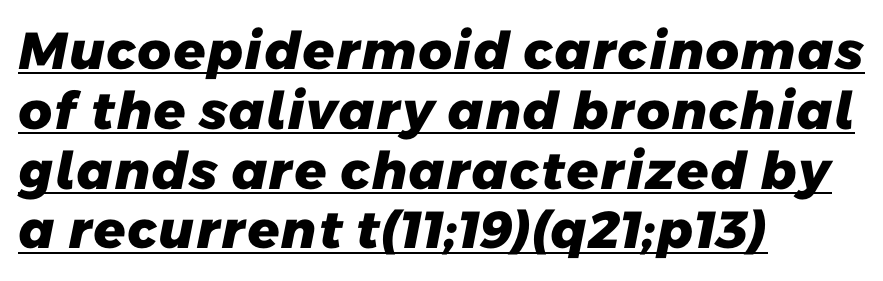
In designer terms, the underline attribute is active on this setting. Rows of type sit shoulder to shoulder in the vertical direction. Visually the block forms a straight wall on the left and a jagged coastline on the right. You could call the tracking neutral — neither tight nor loose.
